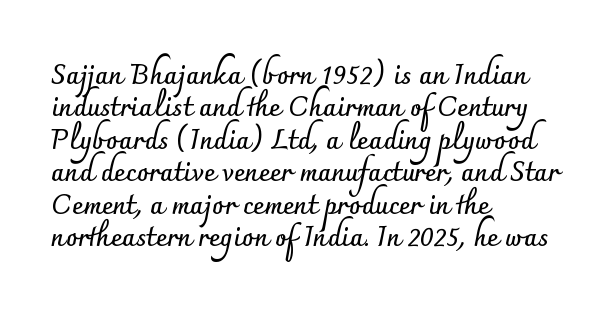
Q: Is the text bold? A: Yes.
Q: Is the text italic (slanted)? A: Yes.
Q: Is the text underlined? A: No.
Q: How is the paragraph aligned? A: Left-aligned.
Q: Is the spacing between letters normal or unusually wide? A: Normal.
